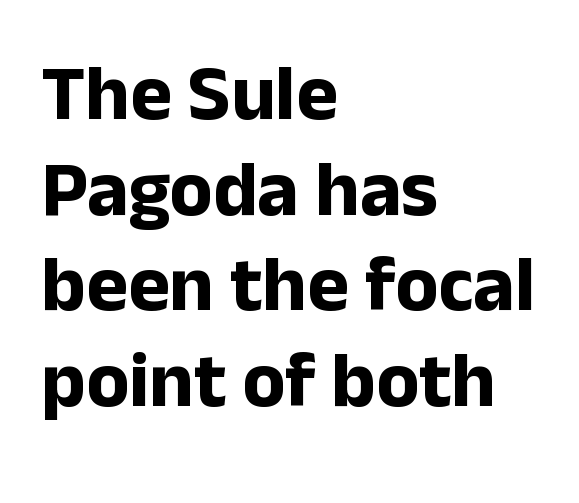
Q: Is the text bold? A: Yes.
Q: Is the text italic (slanted)? A: No, it is upright.
Q: Is the typeface a serif or a sans-serif typeface? A: Sans-serif.
Q: Is the text underlined? A: No.
Q: How is the paragraph aligned? A: Left-aligned.
Q: Is the spacing between letters normal or unusually wide? A: Normal.
Q: Width (condensed, normal, or wide)? A: Normal.
Q: Stroke contrast? A: Low.
Q: x-height? A: Medium.
Q: Monospaced? A: No.
